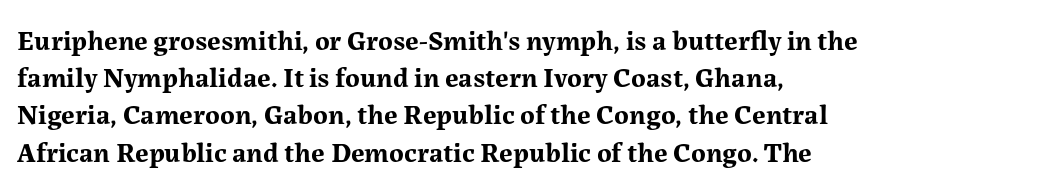
Q: Is the text bold? A: Yes.
Q: Is the text italic (slanted)? A: No, it is upright.
Q: Is the typeface a serif or a sans-serif typeface? A: Serif.
Q: Is the text underlined? A: No.
Q: How is the paragraph aligned? A: Left-aligned.
Q: Is the spacing between letters normal or unusually wide? A: Normal.
Q: Is the spacing between lines tight, normal or loose? A: Normal.
Q: Width (condensed, normal, or wide)? A: Normal.
Q: Stroke contrast? A: Medium.
Q: x-height? A: Medium.
Q: Monospaced? A: No.
